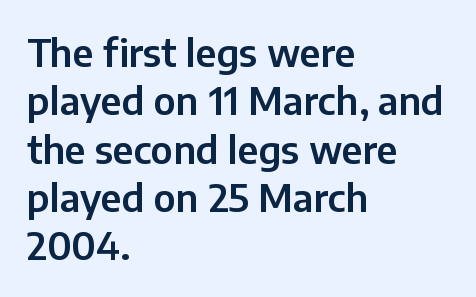
Q: Is the text italic (slanted)? A: No, it is upright.
Q: Is the typeface a serif or a sans-serif typeface? A: Sans-serif.
Q: Is the text underlined? A: No.
Q: How is the paragraph aligned? A: Left-aligned.
Q: Is the spacing between letters normal or unusually wide? A: Normal.
Q: Is the spacing between lines tight, normal or loose? A: Normal.
Q: Width (condensed, normal, or wide)? A: Normal.
Q: Stroke contrast? A: Low.
Q: x-height? A: Medium.
Q: Monospaced? A: No.
